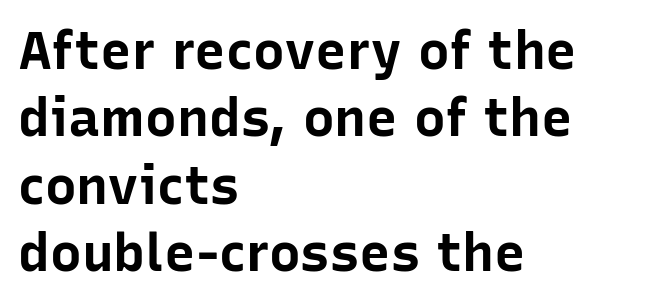
Q: Is the text bold? A: Yes.
Q: Is the text italic (slanted)? A: No, it is upright.
Q: Is the typeface a serif or a sans-serif typeface? A: Sans-serif.
Q: Is the text underlined? A: No.
Q: How is the paragraph aligned? A: Left-aligned.
Q: Is the spacing between letters normal or unusually wide? A: Normal.
Q: Is the spacing between lines tight, normal or loose? A: Normal.
Q: Width (condensed, normal, or wide)? A: Normal.
Q: Stroke contrast? A: Low.
Q: x-height? A: Medium.
Q: Monospaced? A: No.
